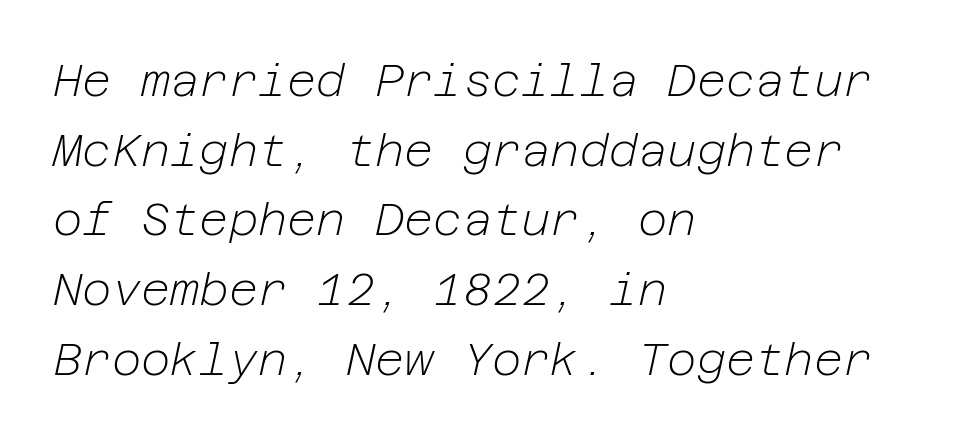
{"italic": "yes", "lean": "right", "slant_degrees": 12, "bold": "no", "weight": "light", "width": "normal", "stroke_contrast": "low", "x_height": "medium", "underline": "no", "align": "left", "line_spacing": "normal", "line_spacing_ratio": 1.55, "letter_spacing": "normal", "letter_spacing_em": 0.0, "glyph_px": 45}
